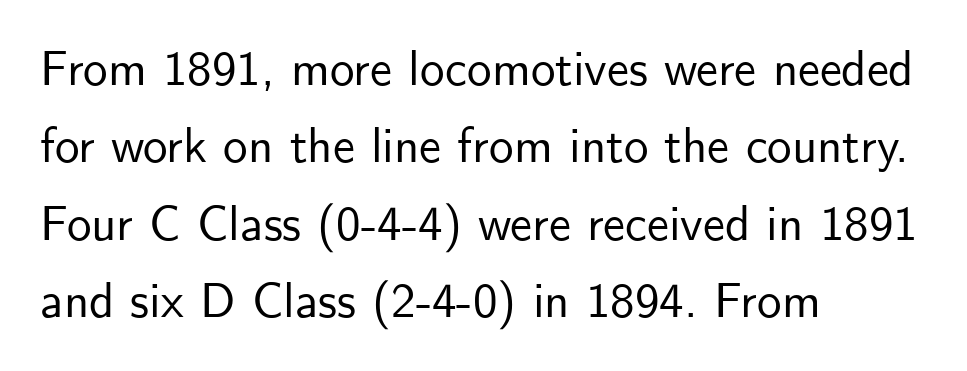
If you drew a line through each stem, it would be perfectly vertical. Honestly, the letter spacing is just normal — you wouldn't notice it. Check under the words: just untouched page. The paragraph shown leans on its left margin. Character widths vary here, with narrow letters taking less room than wide ones. Does the type have serifs? No, each stem ends abruptly.
